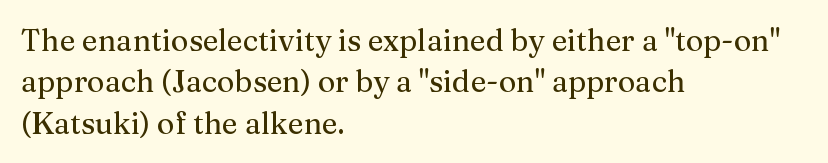
The image shows 30 px serif type, upright; set left-aligned, normal line spacing (1.38x), normal letter spacing, not underlined; medium stroke contrast and a medium x-height.
